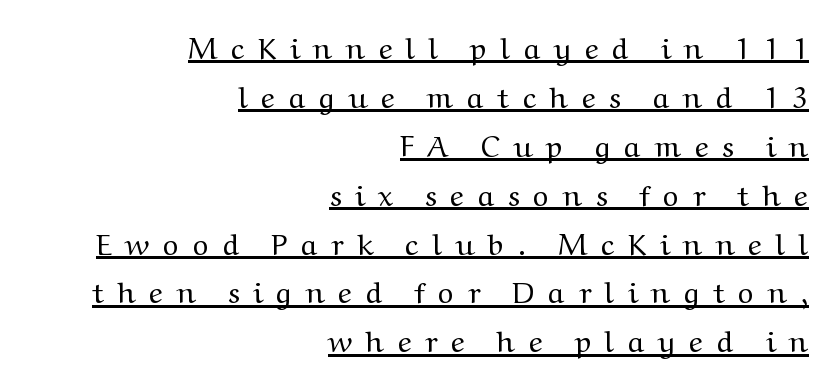
Q: Is the text bold? A: No.
Q: Is the text italic (slanted)? A: No, it is upright.
Q: Is the typeface a serif or a sans-serif typeface? A: Serif.
Q: Is the text underlined? A: Yes.
Q: How is the paragraph aligned? A: Right-aligned.
Q: Is the spacing between letters normal or unusually wide? A: Unusually wide.
Q: Is the spacing between lines tight, normal or loose? A: Normal.
Q: Width (condensed, normal, or wide)? A: Wide.
Q: Stroke contrast? A: Medium.
Q: x-height? A: Medium.
Q: Monospaced? A: No.
